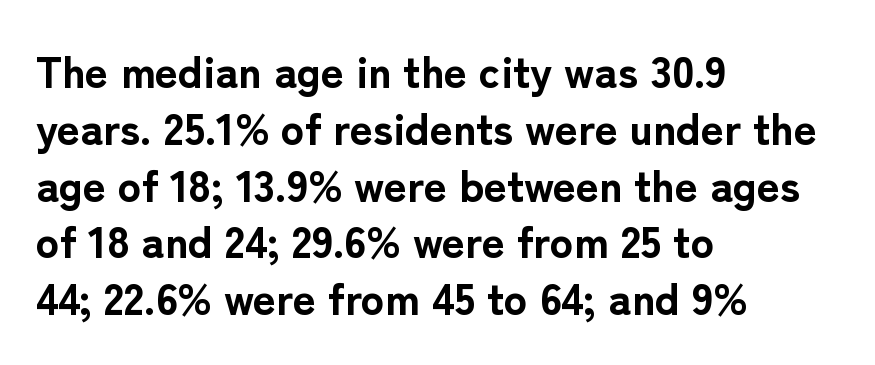
The characters display no serif detailing; their extremities are plain. Weight check: bold — yes, fully. The face used here is rendered with its standard letterfit. The glyphs are unaccompanied by any horizontal stroke below them. Think of a printed novel: that variable character pitch is what you see here. Compared with a centered layout, this one pins lines to the left instead.
